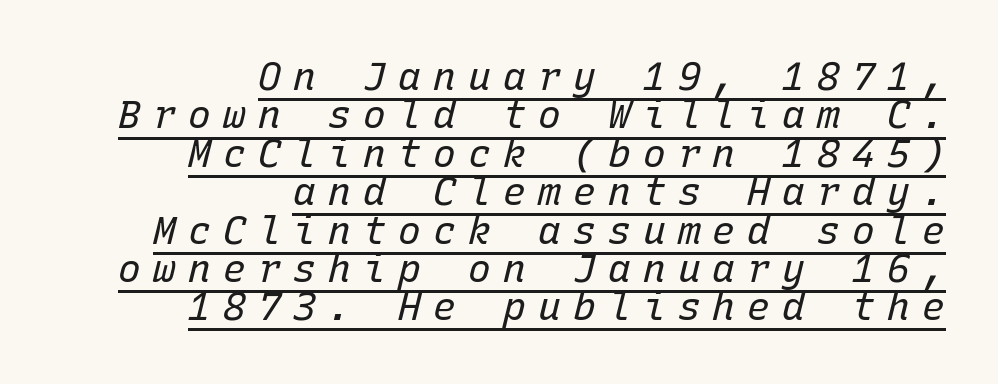
Q: Is the text bold? A: No.
Q: Is the text italic (slanted)? A: Yes, it leans right by about 15 degrees.
Q: Is the text underlined? A: Yes.
Q: How is the paragraph aligned? A: Right-aligned.
Q: Is the spacing between letters normal or unusually wide? A: Unusually wide.
Q: Is the spacing between lines tight, normal or loose? A: Tight.
Q: Width (condensed, normal, or wide)? A: Normal.
Q: Stroke contrast? A: Low.
Q: x-height? A: Medium.
Q: Monospaced? A: Yes.
